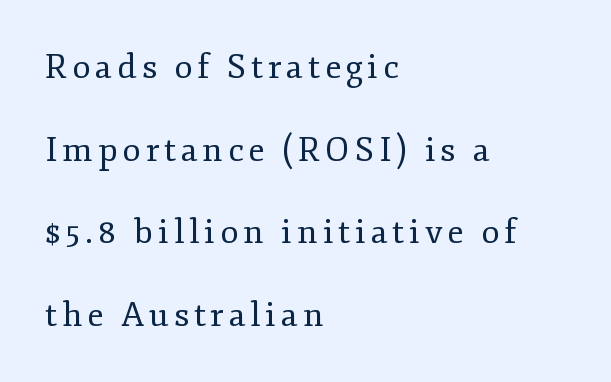
Q: Is the text bold? A: No.
Q: Is the text italic (slanted)? A: No, it is upright.
Q: Is the typeface a serif or a sans-serif typeface? A: Serif.
Q: Is the text underlined? A: No.
Q: How is the paragraph aligned? A: Left-aligned.
Q: Is the spacing between lines tight, normal or loose? A: Loose.
Q: Width (condensed, normal, or wide)? A: Normal.
Q: Stroke contrast? A: Low.
Q: x-height? A: Small.
Q: Monospaced? A: No.
